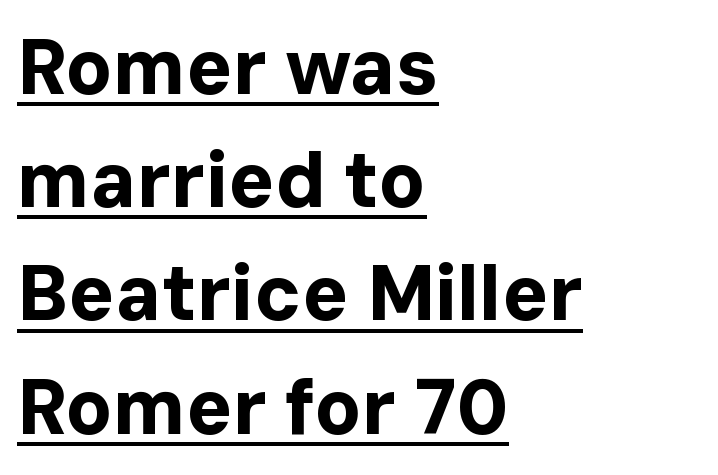
{"serif": "no", "italic": "no", "bold": "yes", "weight": "bold", "width": "normal", "stroke_contrast": "low", "x_height": "medium", "monospaced": "no", "underline": "yes", "align": "left", "line_spacing": "normal", "line_spacing_ratio": 1.47, "letter_spacing": "normal", "letter_spacing_em": 0.0, "glyph_px": 77}
